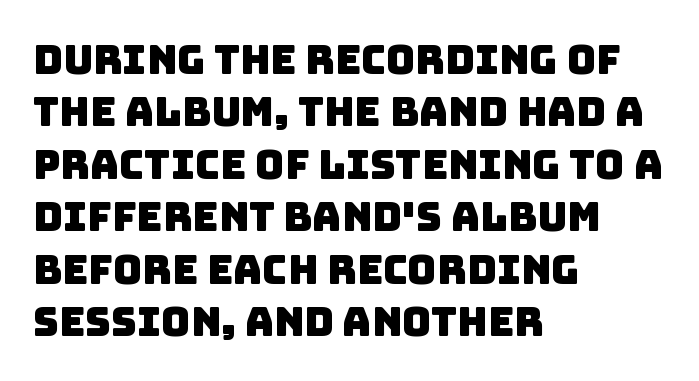
Q: Is the typeface a serif or a sans-serif typeface? A: Sans-serif.
Q: Is the text underlined? A: No.
Q: How is the paragraph aligned? A: Left-aligned.
Q: Is the spacing between letters normal or unusually wide? A: Normal.
Q: Is the spacing between lines tight, normal or loose? A: Normal.
Q: Width (condensed, normal, or wide)? A: Normal.
Q: Stroke contrast? A: Low.
Q: x-height? A: Large.
Q: Monospaced? A: No.
